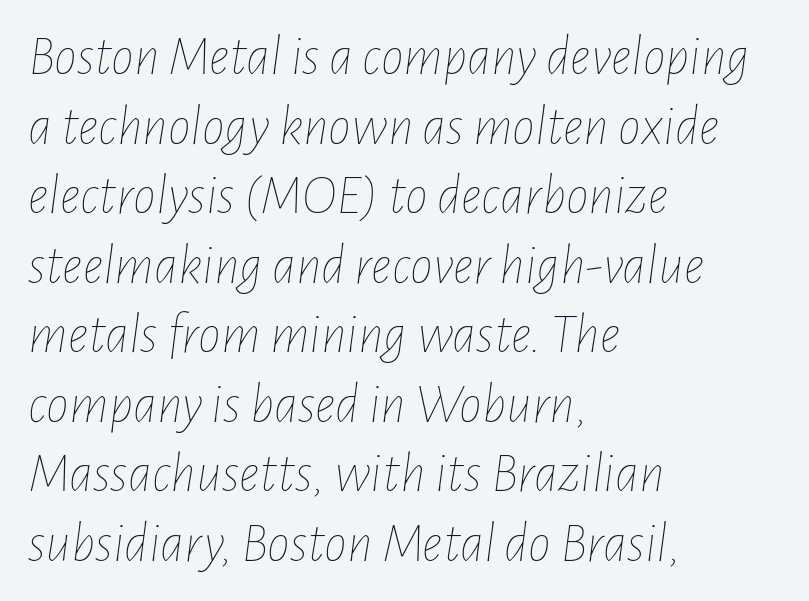
The face used here is rendered with its standard letterfit. This sample is left-justified, so line endings fall wherever the words run out. No extra ink here — the face is not bold. Notice how the stems are inclined rather than vertical — that's the hallmark of italics. Is this a fixed-width face? No — the glyphs have proportional, varying widths.
